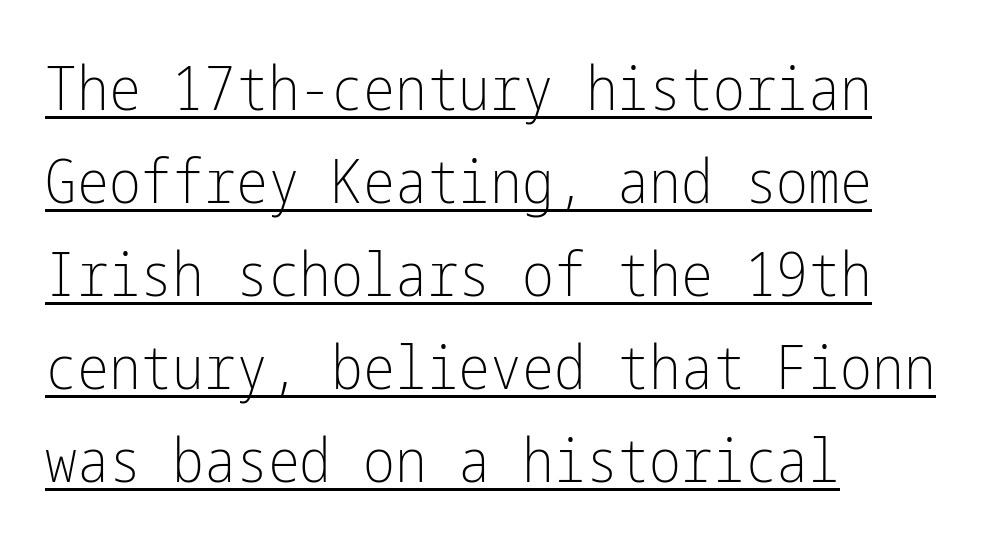
{"serif": "no", "italic": "no", "bold": "no", "weight": "light", "width": "condensed", "stroke_contrast": "low", "x_height": "medium", "underline": "yes", "align": "left", "line_spacing": "normal", "line_spacing_ratio": 1.55, "letter_spacing": "normal", "letter_spacing_em": 0.0, "glyph_px": 60}
